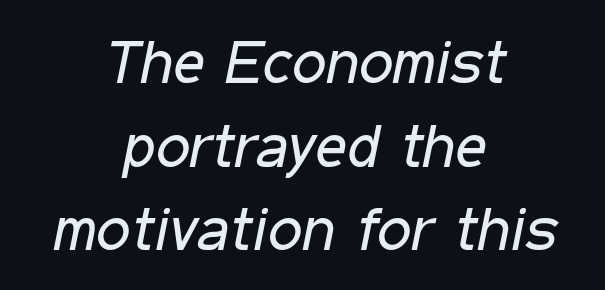
The glyphs look as if they've been sheared to an angle. The lines are quadded center. Does the leading feel generous? No, just average. Each word holds together tightly as a unit, with standard inter-letter gaps. The space directly below the letters is spotless.
